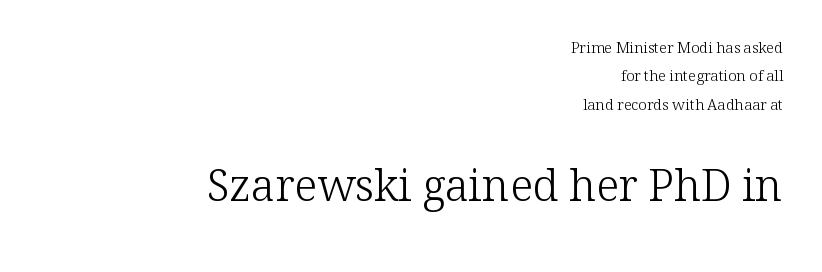
Descenders hang freely into open space. Observe the serifs anchoring each vertical stroke in this sample. Is there much room between lines? Yes — plenty of vertical air separates them. The typesetter chose a ragged-left arrangement here.
